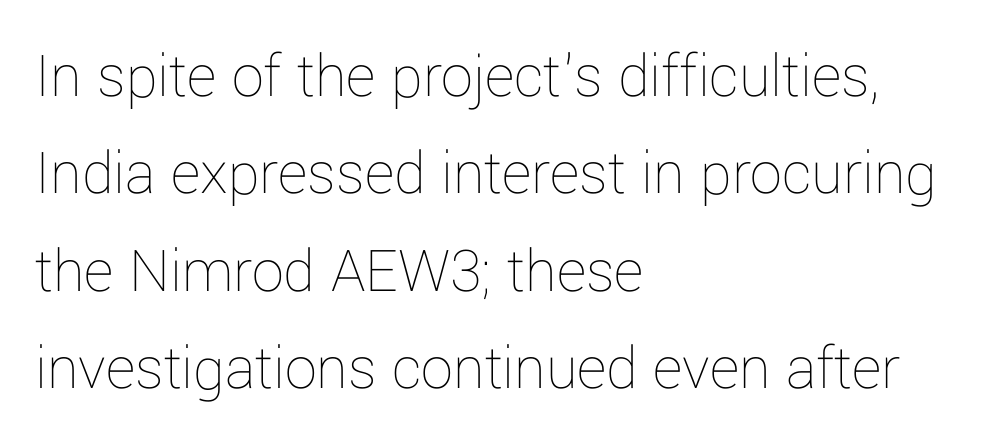
Q: Is the text bold? A: No.
Q: Is the text italic (slanted)? A: No, it is upright.
Q: Is the text underlined? A: No.
Q: How is the paragraph aligned? A: Left-aligned.
Q: Is the spacing between letters normal or unusually wide? A: Normal.
Q: Is the spacing between lines tight, normal or loose? A: Normal.
Q: Width (condensed, normal, or wide)? A: Normal.
Q: Stroke contrast? A: Low.
Q: x-height? A: Medium.
Q: Monospaced? A: No.
